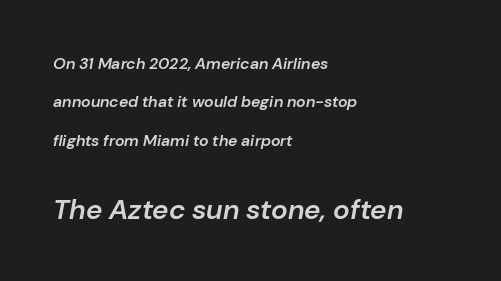
Q: Is the text bold? A: Semi-bold.
Q: Is the text italic (slanted)? A: Yes, it leans right by about 10 degrees.
Q: Is the text underlined? A: No.
Q: How is the paragraph aligned? A: Left-aligned.
Q: Is the spacing between letters normal or unusually wide? A: Normal.
Q: Is the spacing between lines tight, normal or loose? A: Loose.
Q: Which block of text is set in a larger size, the first (top) or the second (bottom)? A: The second (bottom) one.
Q: Width (condensed, normal, or wide)? A: Normal.
Q: Stroke contrast? A: Low.
Q: x-height? A: Medium.
Q: Monospaced? A: No.
